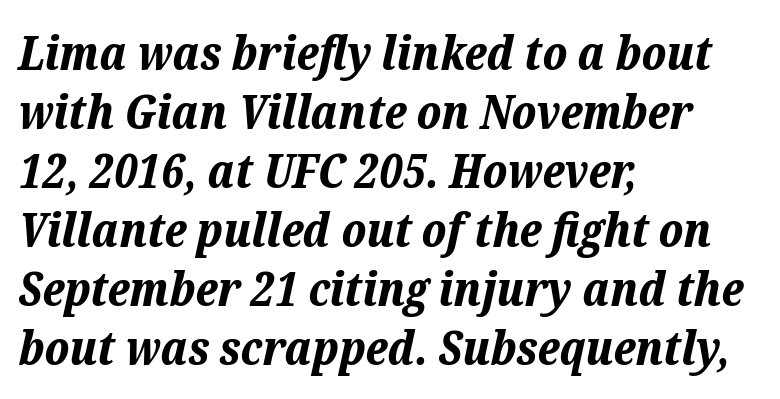
The image shows 48 px bold type, italic (leaning right); set left-aligned, line spacing 1.23x, normal letter spacing, not underlined; low stroke contrast and a medium x-height.
